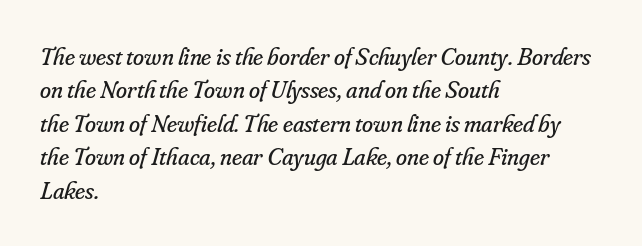
Q: Is the text bold? A: No.
Q: Is the text italic (slanted)? A: Yes, it leans right by about 16 degrees.
Q: Is the text underlined? A: No.
Q: How is the paragraph aligned? A: Left-aligned.
Q: Is the spacing between letters normal or unusually wide? A: Normal.
Q: Is the spacing between lines tight, normal or loose? A: Normal.
